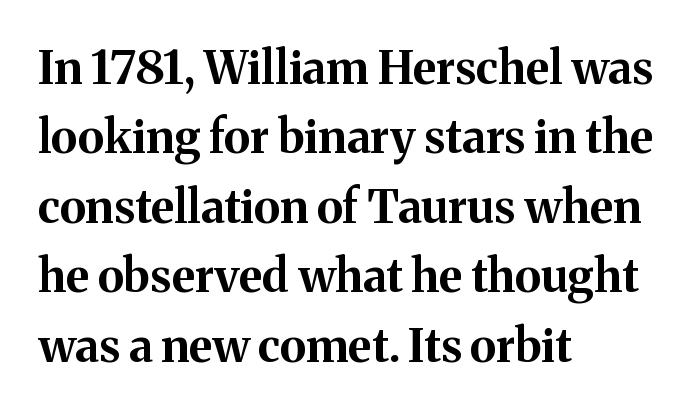
The image shows 46 px bold serif type, upright; set left-aligned, normal line spacing (1.51x), normal letter spacing, not underlined; medium stroke contrast and a medium x-height.
